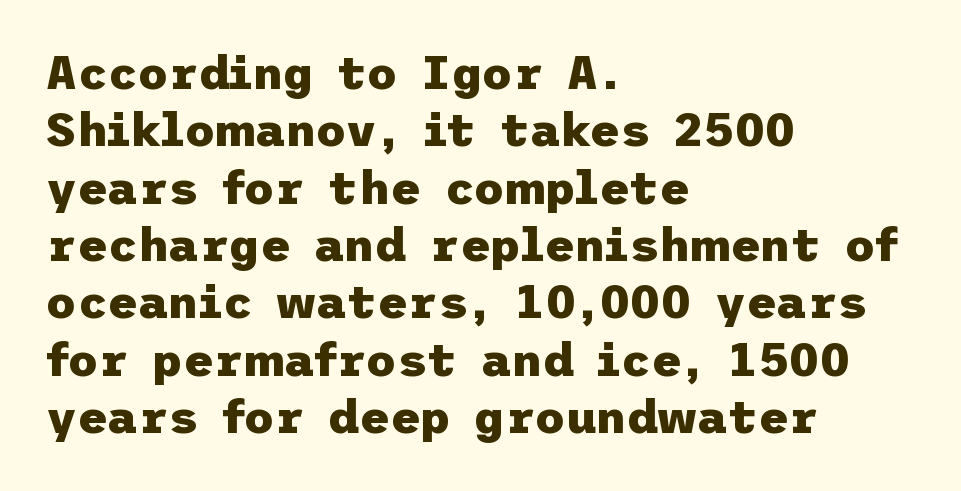
Is the type bold? Yes — the strokes are clearly thick and heavy. Plain, unruled lines of type. Type style note: lacks serifs. Upright lettering throughout.
